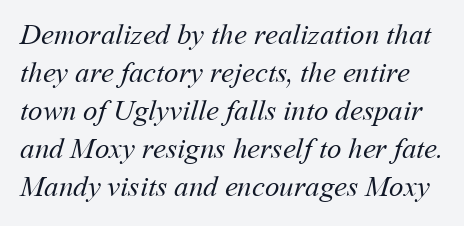
Q: Is the text bold? A: No.
Q: Is the text underlined? A: No.
Q: Is the spacing between letters normal or unusually wide? A: Normal.
Q: Is the spacing between lines tight, normal or loose? A: Normal.
Q: Width (condensed, normal, or wide)? A: Normal.
Q: Stroke contrast? A: Medium.
Q: x-height? A: Medium.
Q: Monospaced? A: No.
